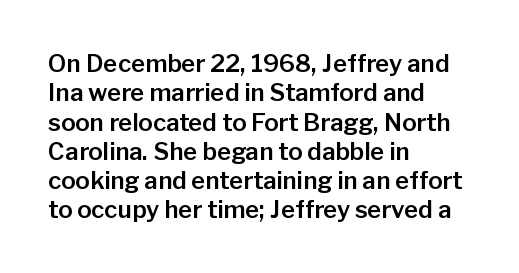
The image shows 24 px text type, upright; set left-aligned, line spacing 1.22x, normal letter spacing, not underlined.
